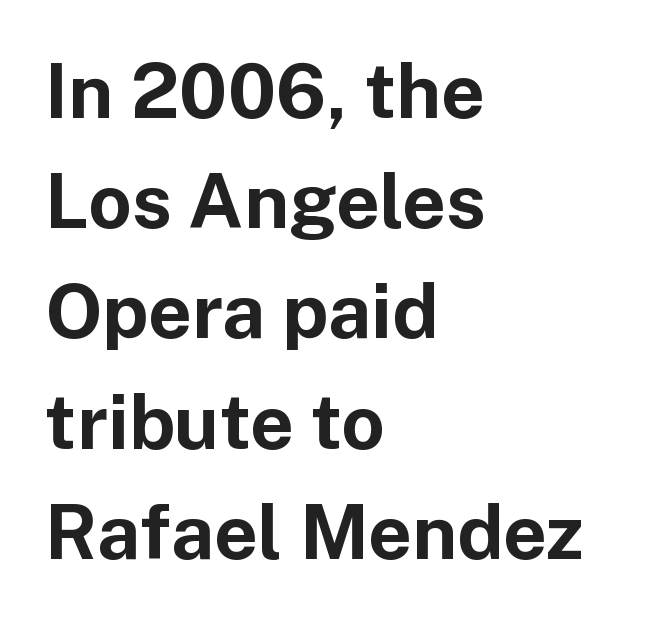
The image shows 76 px bold sans-serif type, upright; set left-aligned, normal line spacing (1.45x), normal letter spacing, not underlined; low stroke contrast and a medium x-height.
